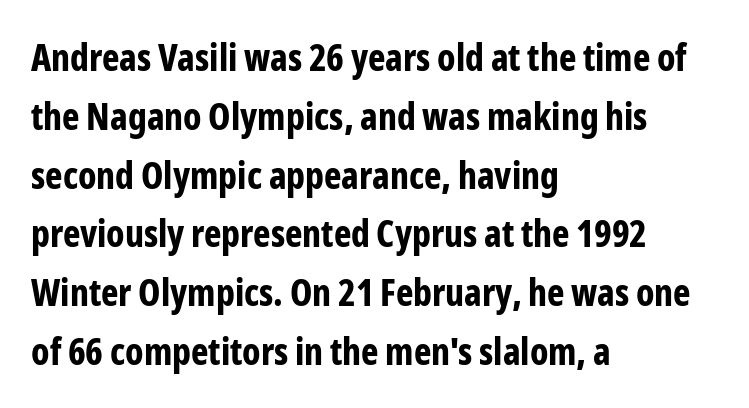
The image shows 37 px bold, condensed sans-serif type, upright; set left-aligned, normal line spacing (1.59x), normal letter spacing, not underlined; low stroke contrast and a medium x-height.
